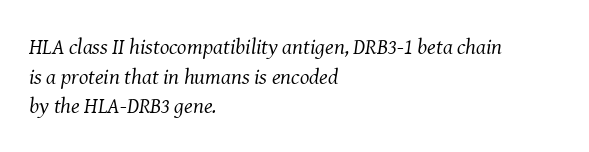
The image shows 22 px text type, italic (leaning right); set left-aligned, normal line spacing (1.35x), normal letter spacing, not underlined.
